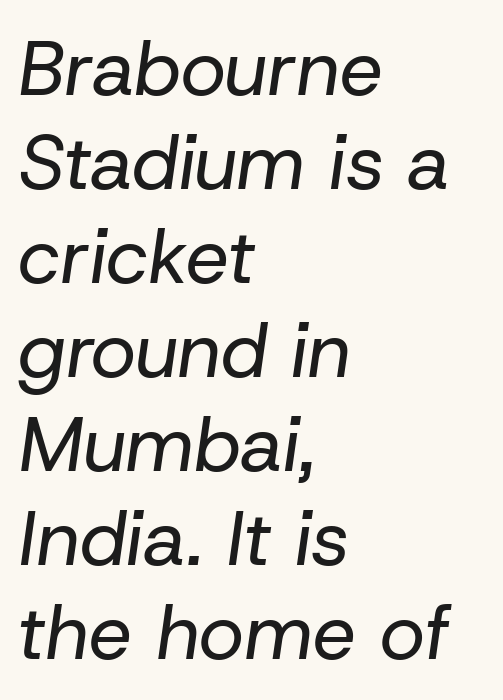
Q: Is the text bold? A: No.
Q: Is the text italic (slanted)? A: Yes, it leans right by about 8 degrees.
Q: Is the text underlined? A: No.
Q: How is the paragraph aligned? A: Left-aligned.
Q: Is the spacing between letters normal or unusually wide? A: Normal.
Q: Width (condensed, normal, or wide)? A: Normal.
Q: Stroke contrast? A: Low.
Q: x-height? A: Medium.
Q: Monospaced? A: No.
